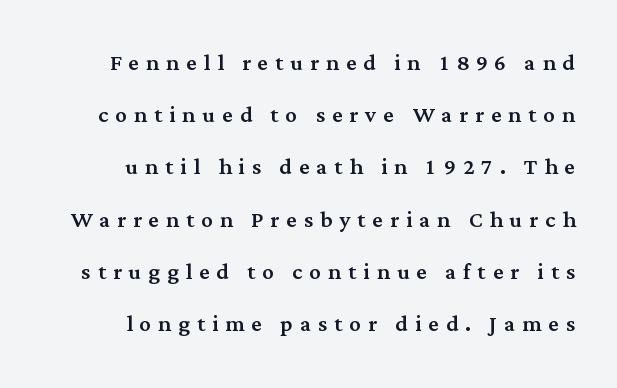
The image shows 29 px serif type, upright; set right-aligned, line spacing 1.8x, unusually wide letter spacing (+0.24 em), not underlined; medium stroke contrast and a medium x-height.
